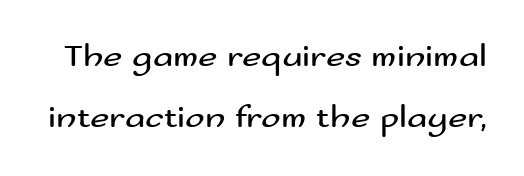
The image shows 33 px regular-weight, wide sans-serif type, upright; set line spacing 1.85x, normal letter spacing, not underlined; medium stroke contrast and a small x-height.
